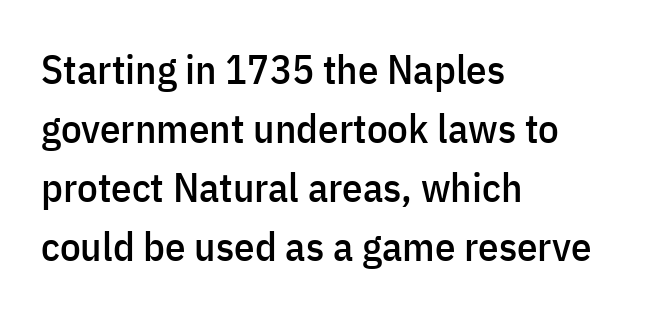
The image shows 41 px condensed sans-serif type, upright; set left-aligned, normal line spacing (1.44x), normal letter spacing, not underlined; low stroke contrast and a medium x-height.
